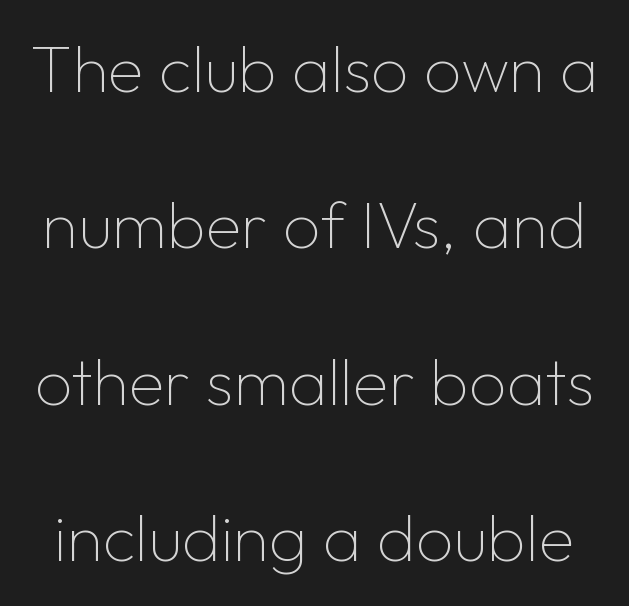
The image shows 66 px thin sans-serif type, upright; set loose line spacing (2.37x), normal letter spacing, not underlined; low stroke contrast and a medium x-height.
